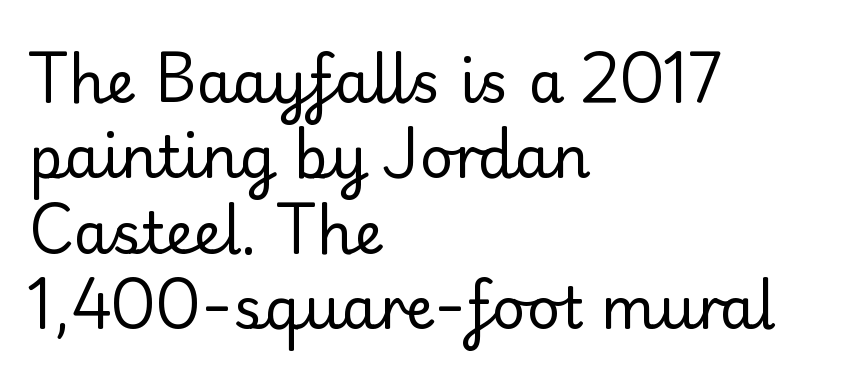
The image shows 58 px regular-weight serif type, upright; set left-aligned, normal line spacing (1.3x), normal letter spacing, not underlined; low stroke contrast and a small x-height.
